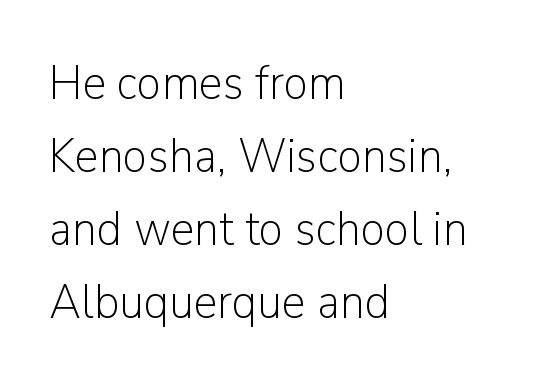
The typeface has the unassuming heft of standard copy or less. No italicization has been applied; the sample stays upright. Line beginnings align vertically; line endings do not. Between one letter and the next there's only the usual sliver of space. Each new line begins a customary step beneath the previous one. The typeface chosen for these lines omits serifs.
